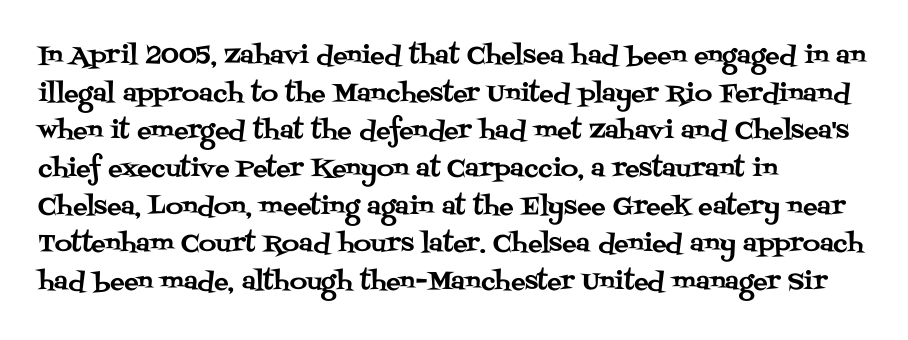
The image shows 24 px text type, upright; set left-aligned, normal line spacing (1.57x), normal letter spacing, not underlined.
